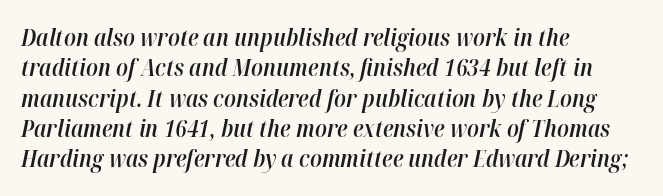
The image shows 23 px text type, italic (leaning right); set left-aligned, normal line spacing (1.32x), normal letter spacing, not underlined.
